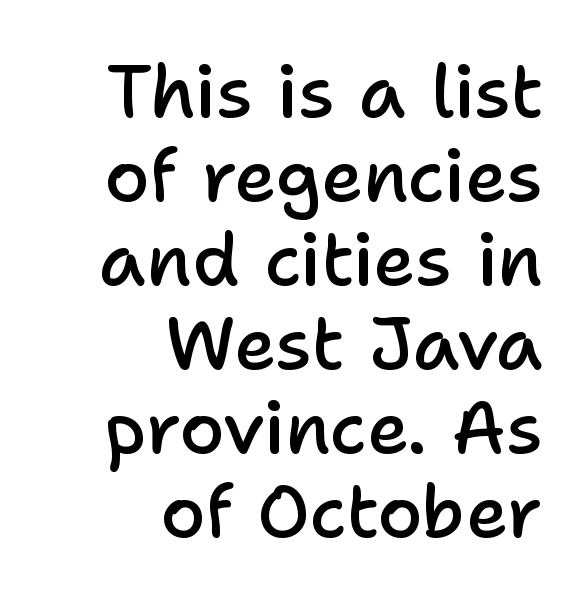
Q: Is the text bold? A: Semi-bold.
Q: Is the text italic (slanted)? A: No, it is upright.
Q: Is the typeface a serif or a sans-serif typeface? A: Sans-serif.
Q: Is the text underlined? A: No.
Q: How is the paragraph aligned? A: Right-aligned.
Q: Is the spacing between letters normal or unusually wide? A: Normal.
Q: Is the spacing between lines tight, normal or loose? A: Tight.
Q: Width (condensed, normal, or wide)? A: Normal.
Q: Stroke contrast? A: Low.
Q: x-height? A: Medium.
Q: Monospaced? A: No.
